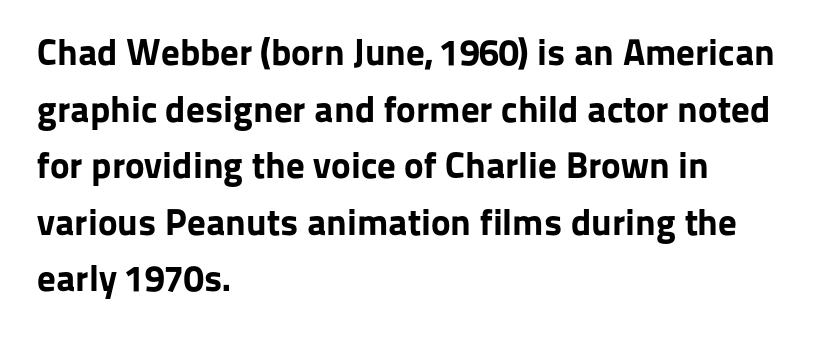
The image shows 37 px bold sans-serif type, upright; set left-aligned, normal line spacing (1.53x), normal letter spacing, not underlined; low stroke contrast and a medium x-height.
